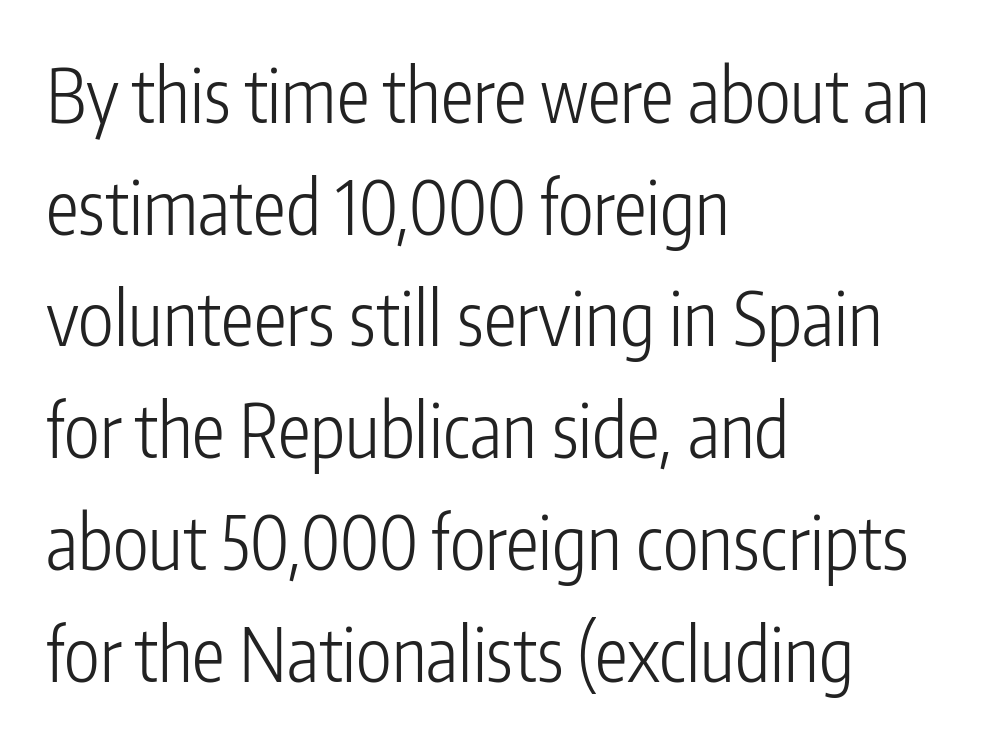
The image shows 74 px light, condensed sans-serif type, upright; set left-aligned, normal line spacing (1.51x), normal letter spacing, not underlined; low stroke contrast and a medium x-height.
